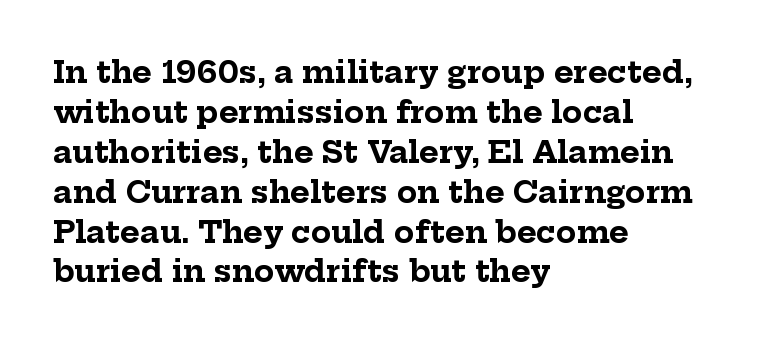
Q: Is the text bold? A: Yes.
Q: Is the text italic (slanted)? A: No, it is upright.
Q: Is the typeface a serif or a sans-serif typeface? A: Serif.
Q: Is the text underlined? A: No.
Q: How is the paragraph aligned? A: Left-aligned.
Q: Is the spacing between letters normal or unusually wide? A: Normal.
Q: Is the spacing between lines tight, normal or loose? A: Normal.
Q: Width (condensed, normal, or wide)? A: Normal.
Q: Stroke contrast? A: Low.
Q: x-height? A: Medium.
Q: Monospaced? A: No.
